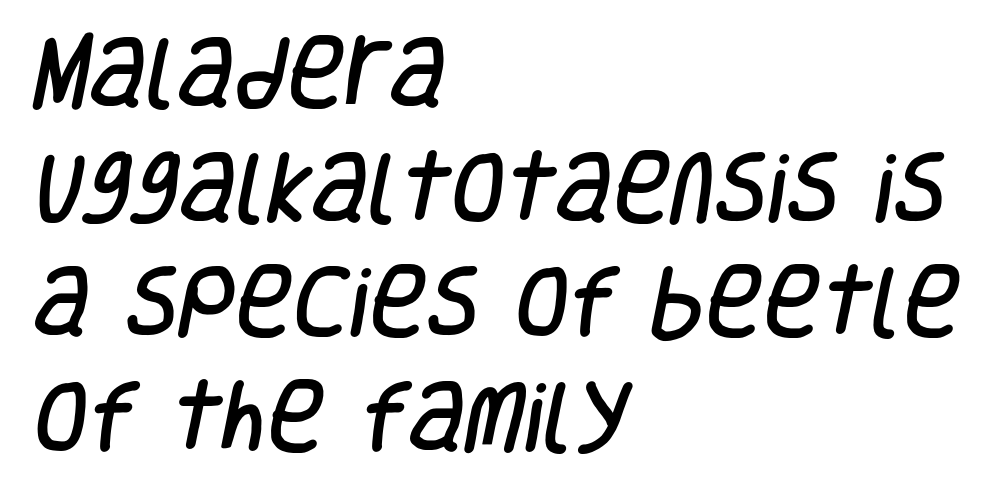
Q: Is the typeface a serif or a sans-serif typeface? A: Sans-serif.
Q: Is the text underlined? A: No.
Q: How is the paragraph aligned? A: Left-aligned.
Q: Is the spacing between letters normal or unusually wide? A: Normal.
Q: Is the spacing between lines tight, normal or loose? A: Normal.
Q: Width (condensed, normal, or wide)? A: Condensed.
Q: Stroke contrast? A: Low.
Q: x-height? A: Large.
Q: Monospaced? A: No.
